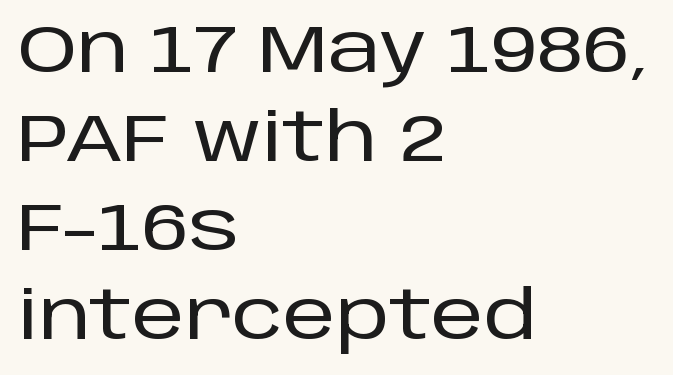
The image shows 67 px sans-serif type, upright; set left-aligned, normal line spacing (1.33x), normal letter spacing, not underlined; low stroke contrast and a large x-height.
